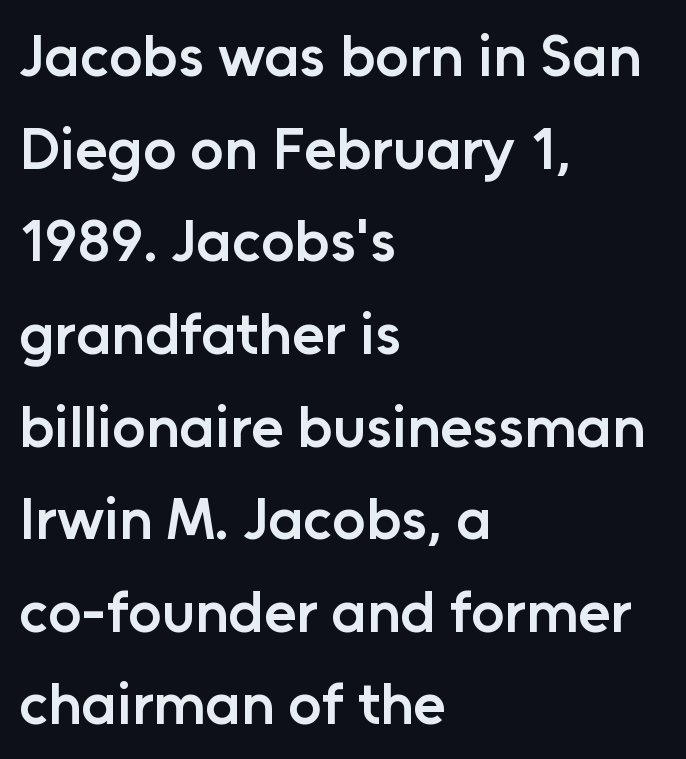
Line beginnings align vertically; line endings do not. Compared with typical body copy, the letter spacing here is the same. The glyphs are unaccompanied by any horizontal stroke below them. Does the type have serifs? No, each stem ends abruptly. Caption: semibold face, moderately heavy strokes.
